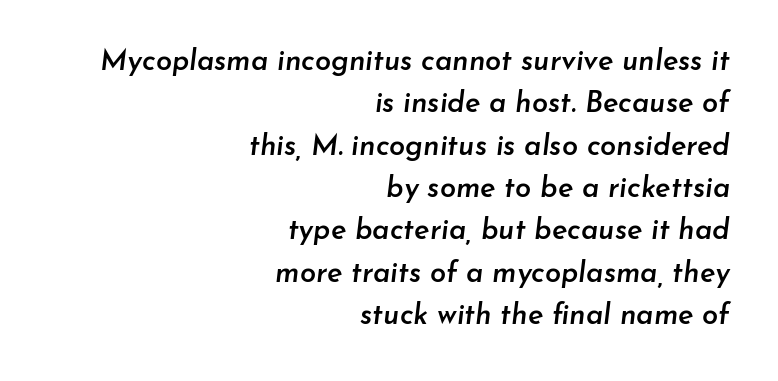
The image shows 29 px semibold type, italic (leaning right); set right-aligned, normal line spacing (1.46x), normal letter spacing, not underlined; low stroke contrast and a small x-height.
